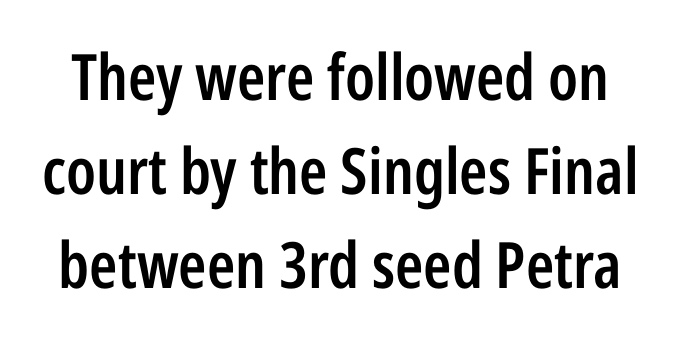
The image shows 64 px semibold, condensed sans-serif type, upright; set normal line spacing (1.47x), normal letter spacing, not underlined; low stroke contrast and a medium x-height.
